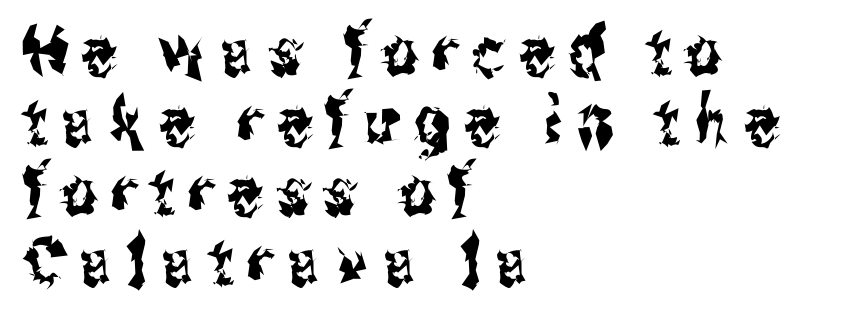
Rule under the text: the space is simply empty. Here the designer chose a conventional face with non-uniform glyph widths. Does the copy run flush right? No — it runs flush left. Leading: reduced. Italic: no, the glyphs are upright roman.
